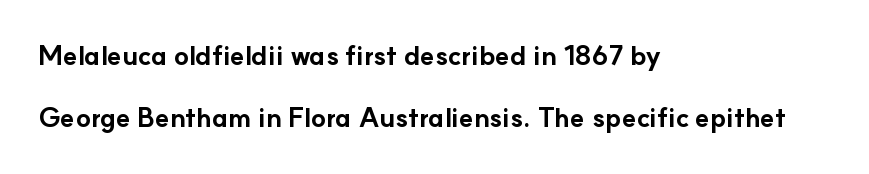
The passage shown has conventional tracking throughout. Upright lettering throughout. The rendering uses a bold face; every stroke is thick and dark. The vertical gap from one line to the next is large. Short and long lines alike share a common starting point at left.
